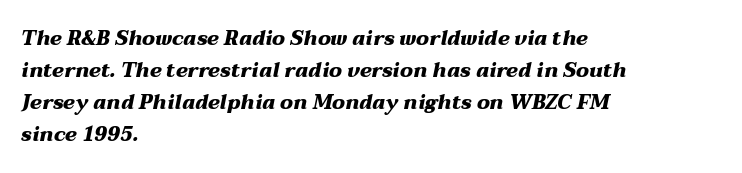
Successive baselines arrive at the customary interval. Rendered with sloped, italic letterforms. You'd pick this weight for a headline — it's a proper bold. Check under the words: just untouched page. The rendering keeps characters at their native spacing.
